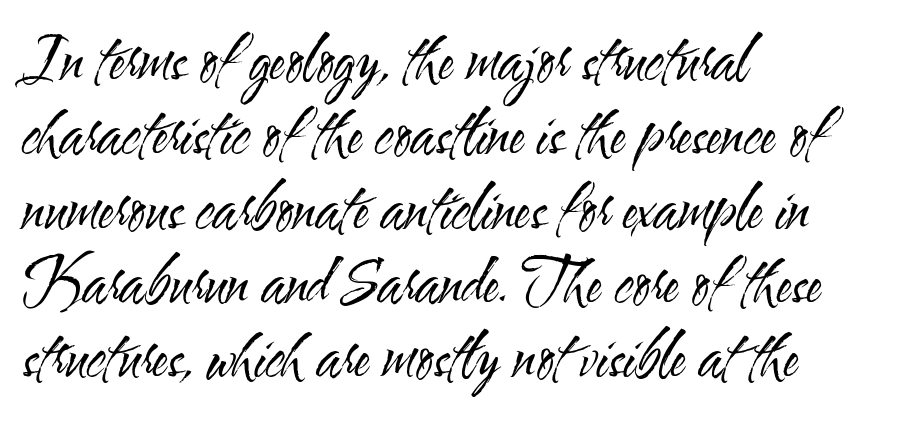
The image shows 59 px regular-weight, condensed sans-serif type; set left-aligned, normal line spacing (1.26x), normal letter spacing, not underlined; medium stroke contrast and a small x-height.
